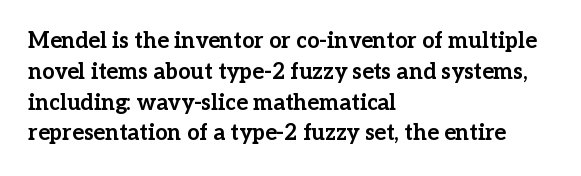
Q: Is the text bold? A: Yes.
Q: Is the text italic (slanted)? A: No, it is upright.
Q: Is the text underlined? A: No.
Q: How is the paragraph aligned? A: Left-aligned.
Q: Is the spacing between letters normal or unusually wide? A: Normal.
Q: Is the spacing between lines tight, normal or loose? A: Normal.
